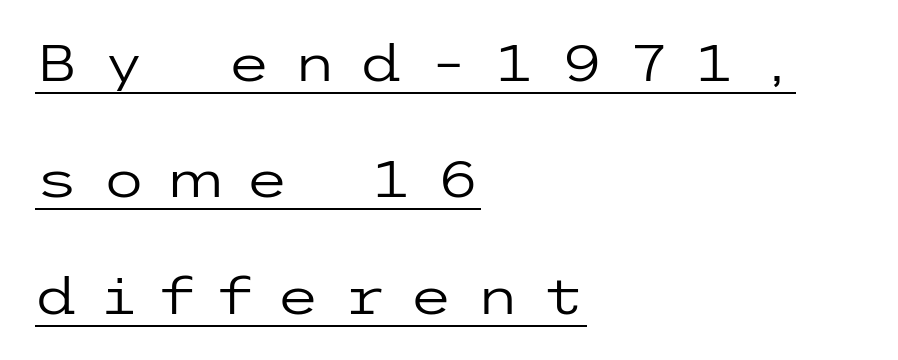
Q: Is the text bold? A: No.
Q: Is the text italic (slanted)? A: No, it is upright.
Q: Is the typeface a serif or a sans-serif typeface? A: Sans-serif.
Q: Is the text underlined? A: Yes.
Q: How is the paragraph aligned? A: Left-aligned.
Q: Is the spacing between letters normal or unusually wide? A: Unusually wide.
Q: Is the spacing between lines tight, normal or loose? A: Loose.
Q: Width (condensed, normal, or wide)? A: Wide.
Q: Stroke contrast? A: Low.
Q: x-height? A: Medium.
